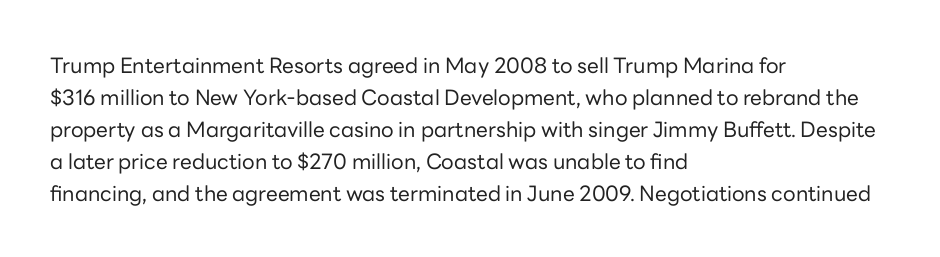
Q: Is the text bold? A: No.
Q: Is the text italic (slanted)? A: No, it is upright.
Q: Is the text underlined? A: No.
Q: How is the paragraph aligned? A: Left-aligned.
Q: Is the spacing between letters normal or unusually wide? A: Normal.
Q: Is the spacing between lines tight, normal or loose? A: Normal.
